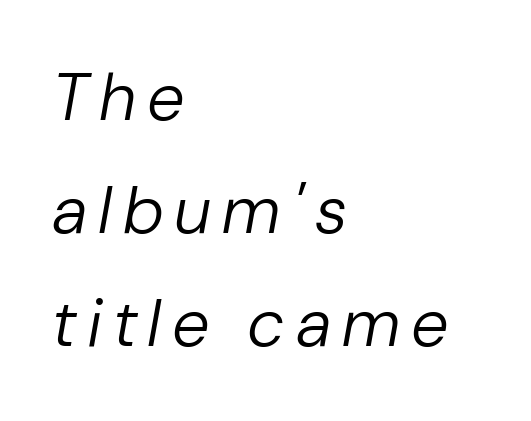
{"italic": "yes", "lean": "right", "slant_degrees": 10, "bold": "no", "weight": "regular", "width": "normal", "stroke_contrast": "low", "x_height": "medium", "monospaced": "no", "underline": "no", "align": "left", "line_spacing": "normal", "line_spacing_ratio": 1.69, "glyph_px": 67}
